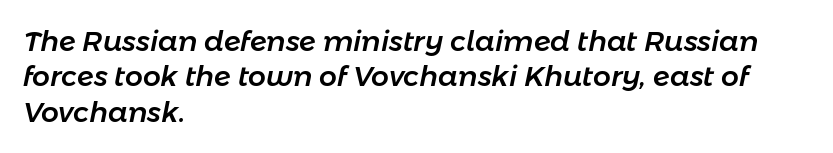
{"italic": "yes", "lean": "right", "slant_degrees": 11, "width": "normal", "stroke_contrast": "low", "x_height": "medium", "monospaced": "no", "underline": "no", "align": "left", "line_spacing": "normal", "line_spacing_ratio": 1.26, "letter_spacing": "normal", "letter_spacing_em": 0.0, "glyph_px": 28}
